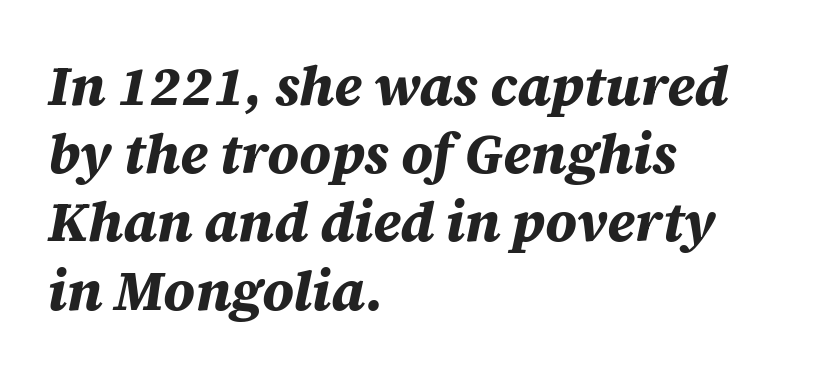
The rendering uses natural spacing where letterforms have individual widths. This sample uses plain, unmodified letter spacing. Observe the lean: these are italic letterforms. Any mark beneath the type? The region is blank. These lines carry a lot of weight — the face is fully bold. Horizontal alignment here is leftward, the default for most running prose.
